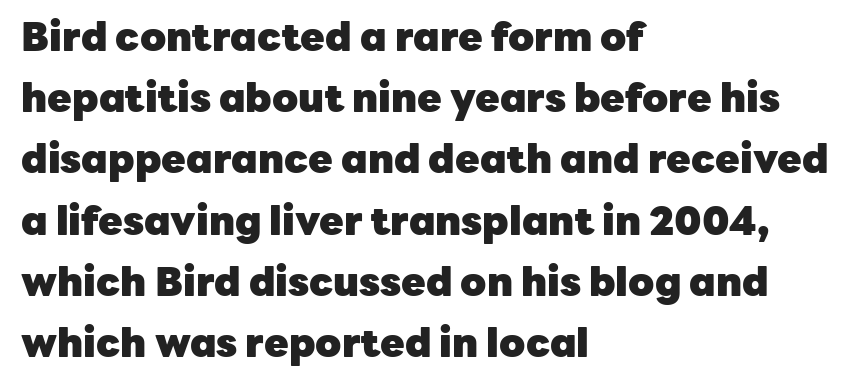
The image shows 40 px heavy sans-serif type, upright; set left-aligned, normal line spacing (1.53x), normal letter spacing, not underlined; low stroke contrast and a medium x-height.
